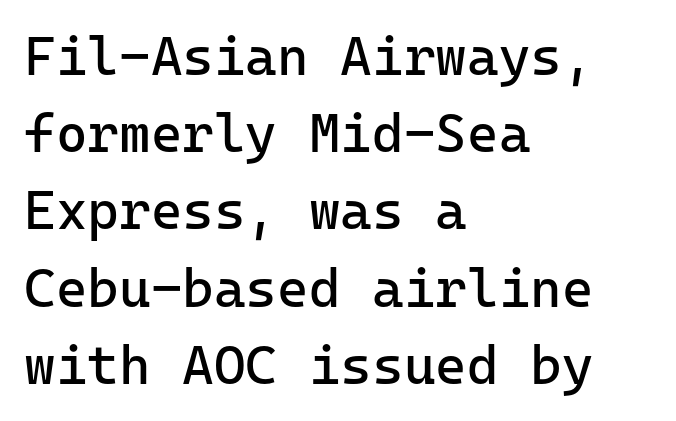
Has an underline been added? It has not. One glance says typical: line gaps are just what's usual. Line starts are locked; line ends wander. Characters follow at the spacing the type designer built in. A typesetter would call this monospace, since all characters share one set width. Is this a heavy cut? Hardly; it is regular or lighter.
